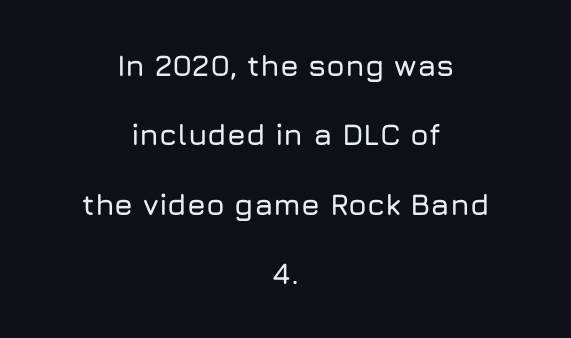
{"serif": "no", "italic": "no", "width": "normal", "stroke_contrast": "low", "x_height": "medium", "monospaced": "no", "underline": "no", "align": "center", "line_spacing": "loose", "line_spacing_ratio": 2.31, "letter_spacing": "normal", "letter_spacing_em": 0.0, "glyph_px": 30}
